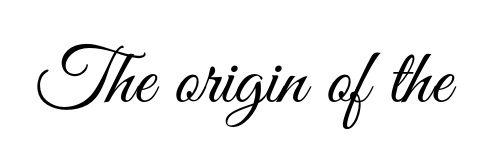
Q: Is the text bold? A: No.
Q: Is the text italic (slanted)? A: Yes.
Q: Is the typeface a serif or a sans-serif typeface? A: Sans-serif.
Q: Is the text underlined? A: No.
Q: Is the spacing between letters normal or unusually wide? A: Normal.
Q: Width (condensed, normal, or wide)? A: Condensed.
Q: Stroke contrast? A: Medium.
Q: x-height? A: Small.
Q: Monospaced? A: No.
